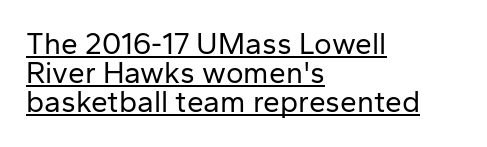
The image shows 30 px regular-weight sans-serif type, upright; set left-aligned, tight line spacing (0.97x), normal letter spacing, underlined; low stroke contrast and a medium x-height.
